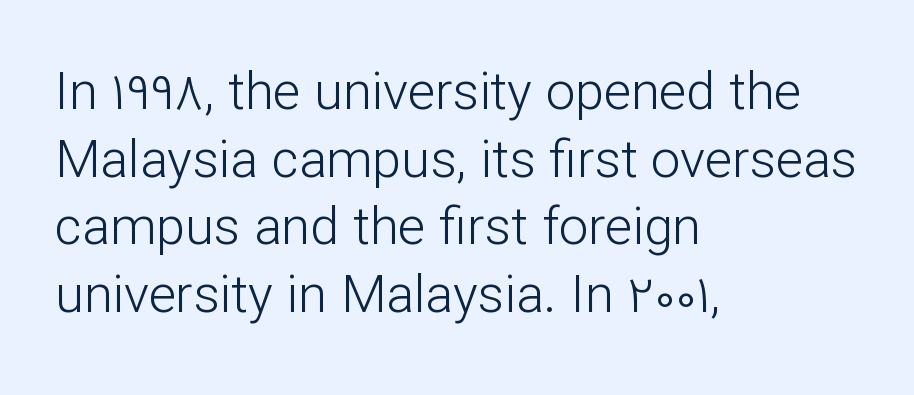
The image shows 52 px light sans-serif type, upright; set left-aligned, normal line spacing (1.3x), normal letter spacing, not underlined; low stroke contrast and a medium x-height.
